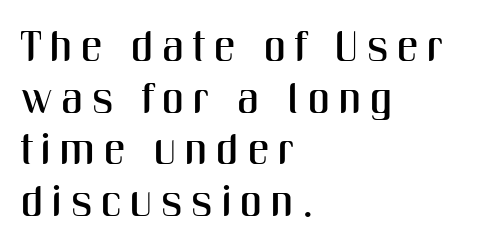
Q: Is the text italic (slanted)? A: No, it is upright.
Q: Is the typeface a serif or a sans-serif typeface? A: Sans-serif.
Q: Is the text underlined? A: No.
Q: How is the paragraph aligned? A: Left-aligned.
Q: Is the spacing between letters normal or unusually wide? A: Unusually wide.
Q: Width (condensed, normal, or wide)? A: Condensed.
Q: Stroke contrast? A: Medium.
Q: x-height? A: Medium.
Q: Monospaced? A: No.
